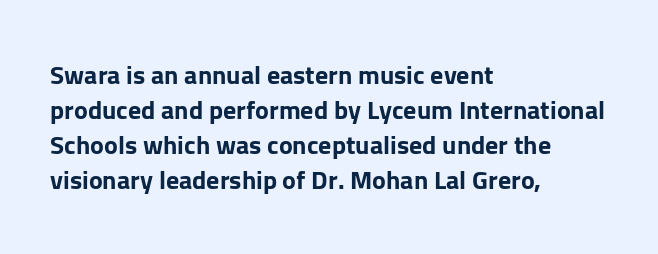
The image shows 26 px bold type, upright; set left-aligned, normal line spacing (1.34x), normal letter spacing, not underlined.
